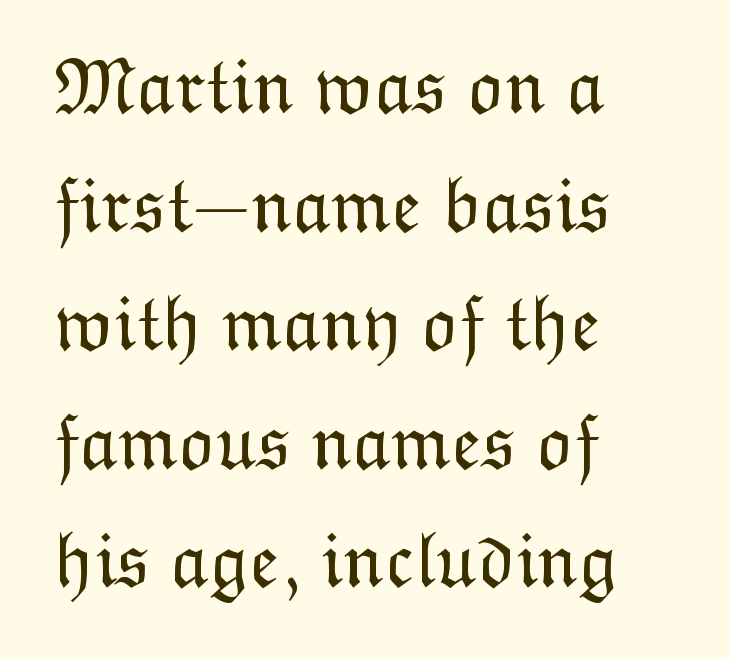
The image shows 78 px light type, upright; set left-aligned, normal line spacing (1.52x), normal letter spacing, not underlined; low stroke contrast and a medium x-height.
